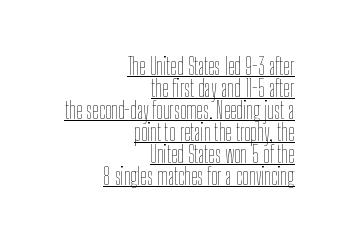
The image shows 23 px text type, upright; set right-aligned, tight line spacing (0.96x), normal letter spacing, underlined.
